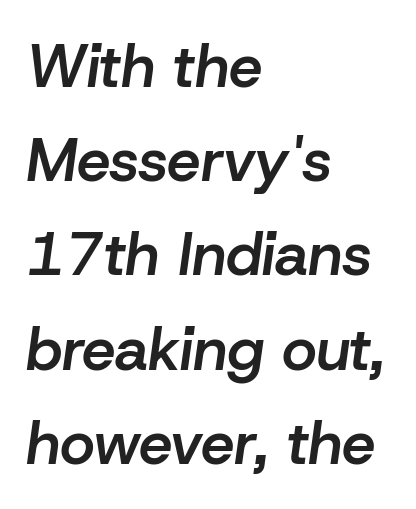
Does the weight exceed regular? Yes, but only to semibold. Letter spacing: default. Words float on clear page, feet unadorned. Notice how the passage keeps a crisp vertical edge on the left only.
